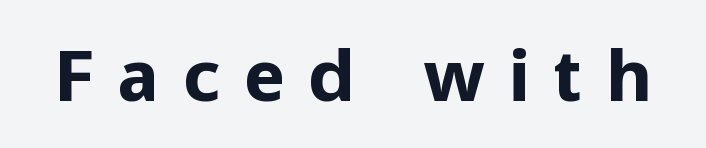
The horizontal fit of the characters is loose and conspicuously gappy. A dark, heavy texture on the line: the type is bold. Bare-footed words on every line. Proportional: the letters do not fall into vertical columns. Check where the strokes stop: nothing finishes them off — pure sans.
